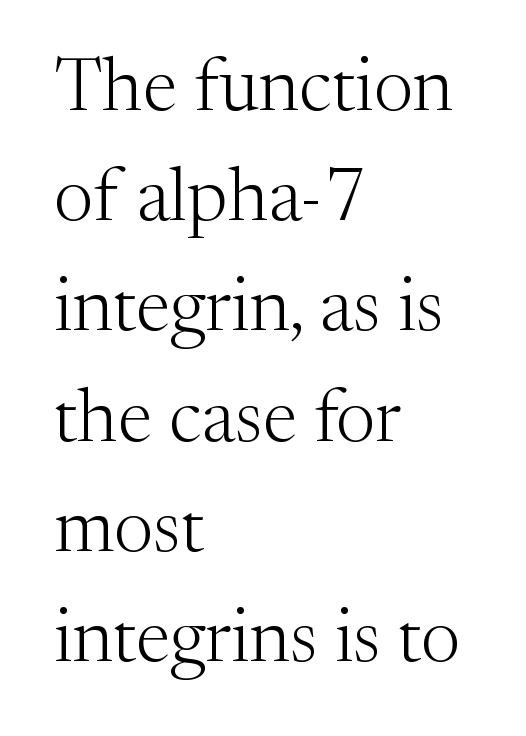
Nobody touched the tracking dial on this one. The face used here is proportionally spaced, like ordinary book or web type. The font family rendered here belongs to the serif group. Every stem runs plumb, perpendicular to the baseline. Layout note: lines flush left.
